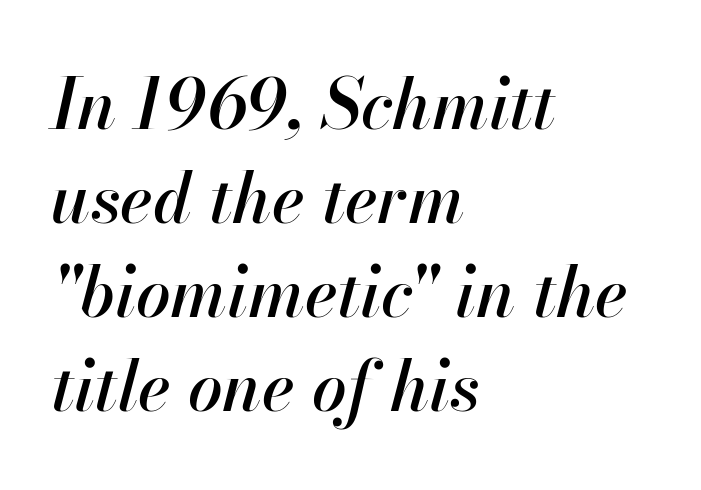
The image shows 69 px text type, italic (leaning right); set left-aligned, normal line spacing (1.36x), normal letter spacing, not underlined; high stroke contrast and a small x-height.
